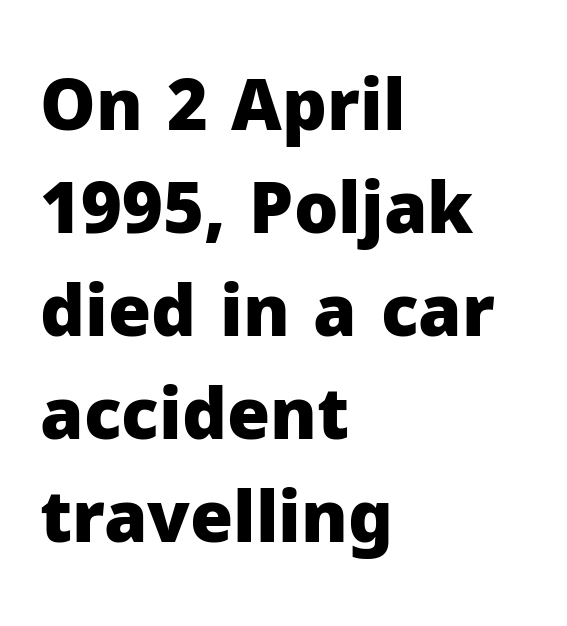
Each glyph is drawn with heavy, bold strokes. Underlining? Definitely not there. Quick note: not italic, upright. The rendering uses natural spacing where letterforms have individual widths. Letter spacing: default. The ragged edge is on the right, which tells us the setting is flush left.
